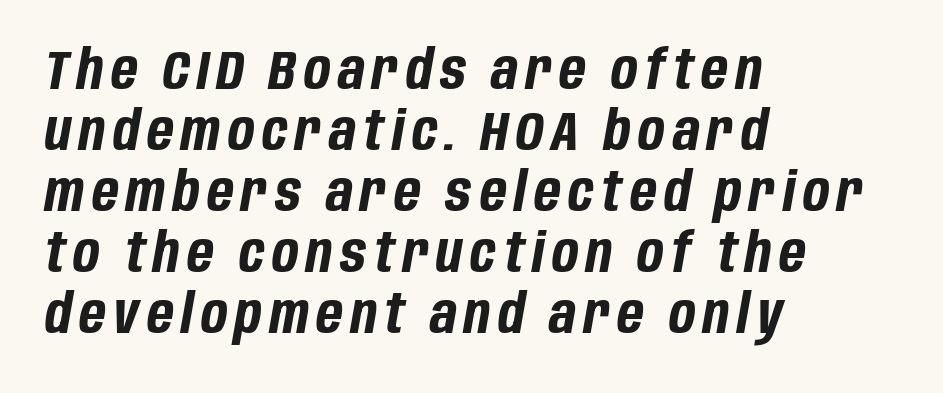
Every character sits at an angle, as italics do. The passage is arranged the way most books set body copy — flush left. You could not count columns in this text — the font is proportionally spaced. Very little white space separates one row of letters from the next. Check the space under the baseline: it is left empty. Heavy-handed strokes throughout: this text is bold.
